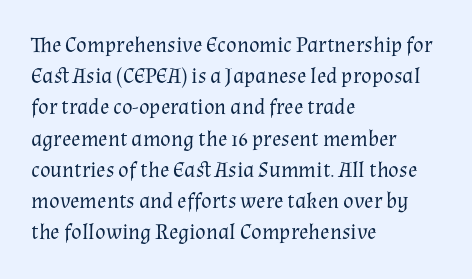
The image shows 22 px text type, upright; set left-aligned, normal line spacing (1.42x), normal letter spacing, not underlined.
